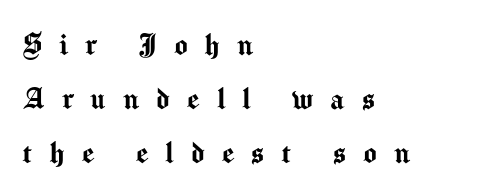
{"serif": "no", "italic": "no", "width": "normal", "stroke_contrast": "medium", "x_height": "medium", "monospaced": "no", "underline": "no", "align": "left", "line_spacing": "normal", "line_spacing_ratio": 1.55, "letter_spacing": "wide", "letter_spacing_em": 0.49, "glyph_px": 35}
